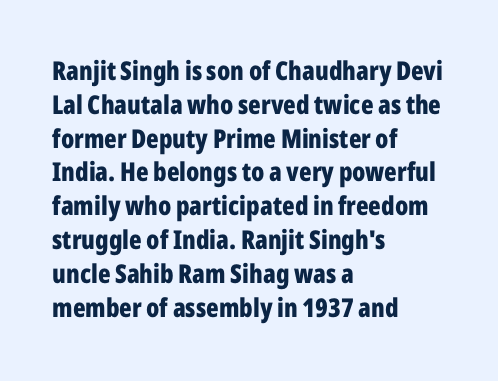
Notice how the stems are strictly vertical — no italics here. The passage shown is emphatically bold. Students, observe: this is what conventionally led text looks like. You could call the tracking neutral — neither tight nor loose. The ragged edge is on the right, which tells us the setting is flush left. Descenders are the only things crossing below the line.
